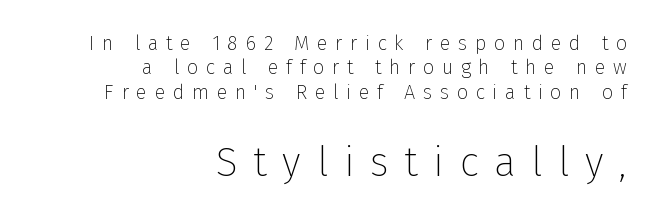
{"serif": "no", "italic": "no", "bold": "no", "weight": "thin", "width": "normal", "stroke_contrast": "low", "x_height": "medium", "monospaced": "no", "underline": "no", "align": "right", "line_spacing_ratio": 1.22, "letter_spacing": "wide", "letter_spacing_em": 0.38, "larger_block": "second", "size_ratio": 2.05, "glyph_px": 41}
